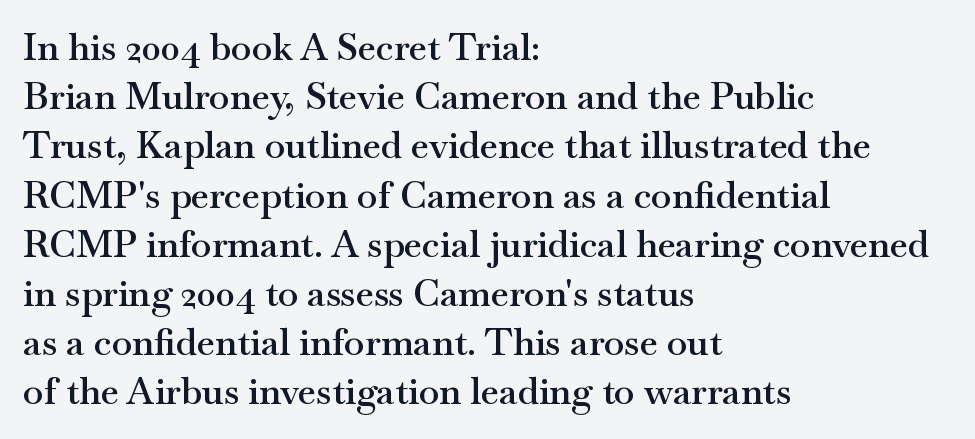
In CSS terms this would be text-align: left. Between one letter and the next there's only the usual sliver of space. Stems and bowls a touch heavier than normal — semibold. Line spacing here is normal. Posture: vertical.
